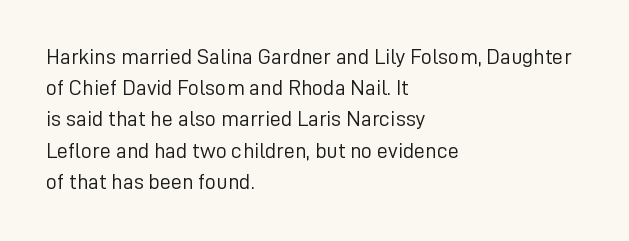
Every row of glyphs begins at an identical x-position on the left. The typesetting does not lean heavy: it is not bold. One glance says typical: line gaps are just what's usual. Underlining? Definitely not there.
